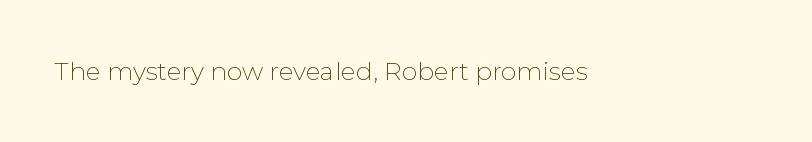
Q: Is the text bold? A: No.
Q: Is the text italic (slanted)? A: No, it is upright.
Q: Is the text underlined? A: No.
Q: Is the spacing between letters normal or unusually wide? A: Normal.
